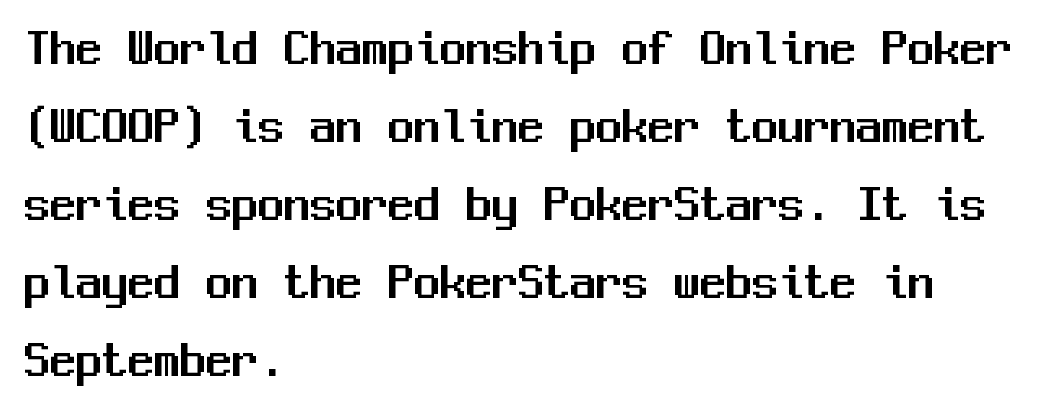
Is this a sans? Yes — the strokes have no serifs. Posture: vertical. Horizontally, the lines are justified to the leading edge only. The zone under the glyphs is completely vacant. The rendering uses a moderate line-height, typical for paragraphs.
